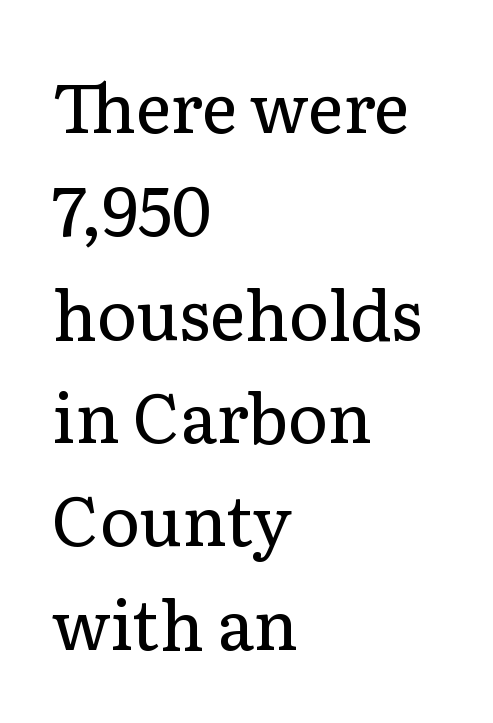
To sum up the face: it has serifs. The gaps between neighbouring characters are ordinary and unremarkable. These lines were composed using upright roman letters. Bare-footed words on every line. A student would call this left alignment; a typographer would say flush left, rag right.
